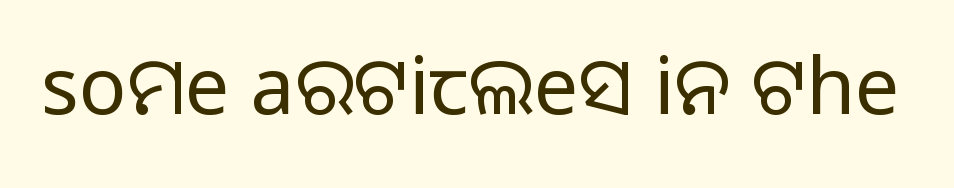
Q: Is the text bold? A: No.
Q: Is the text italic (slanted)? A: No, it is upright.
Q: Is the typeface a serif or a sans-serif typeface? A: Sans-serif.
Q: Is the text underlined? A: No.
Q: Is the spacing between letters normal or unusually wide? A: Normal.
Q: Width (condensed, normal, or wide)? A: Normal.
Q: Stroke contrast? A: Low.
Q: x-height? A: Large.
Q: Monospaced? A: No.
